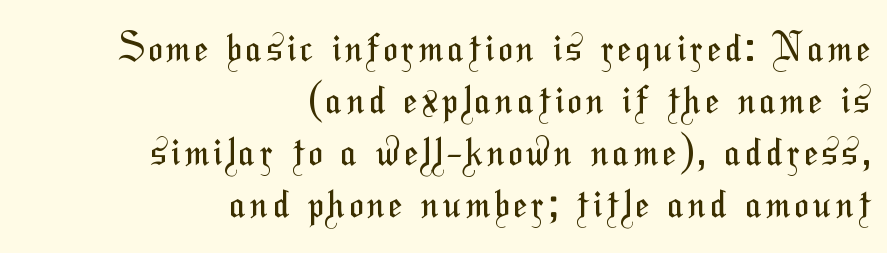
The image shows 38 px regular-weight, condensed sans-serif type; set right-aligned, normal line spacing (1.37x), not underlined; medium stroke contrast and a medium x-height.
